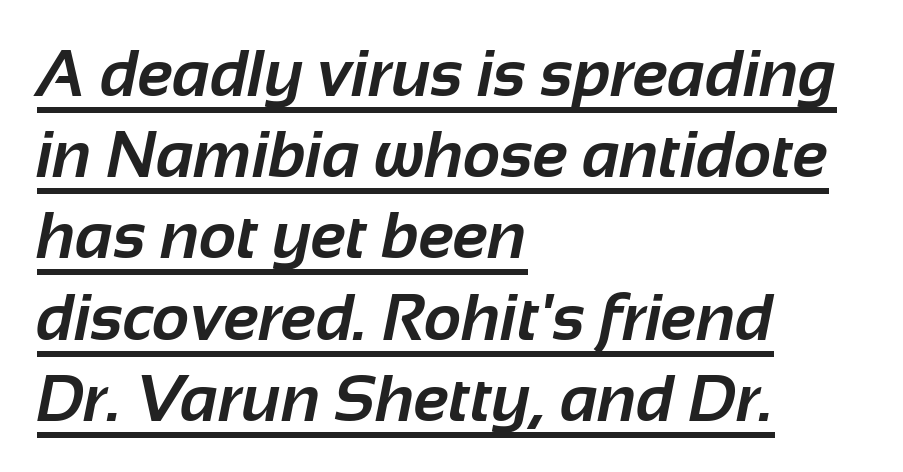
Visually the block forms a straight wall on the left and a jagged coastline on the right. The face used here is proportionally spaced, like ordinary book or web type. The specimen includes a rule beneath the text block's lines. Tracking value appears to be zero — textbook default spacing. Pretty heavy lettering here — definitely bold. The glyphs in this specimen are sans serif.
